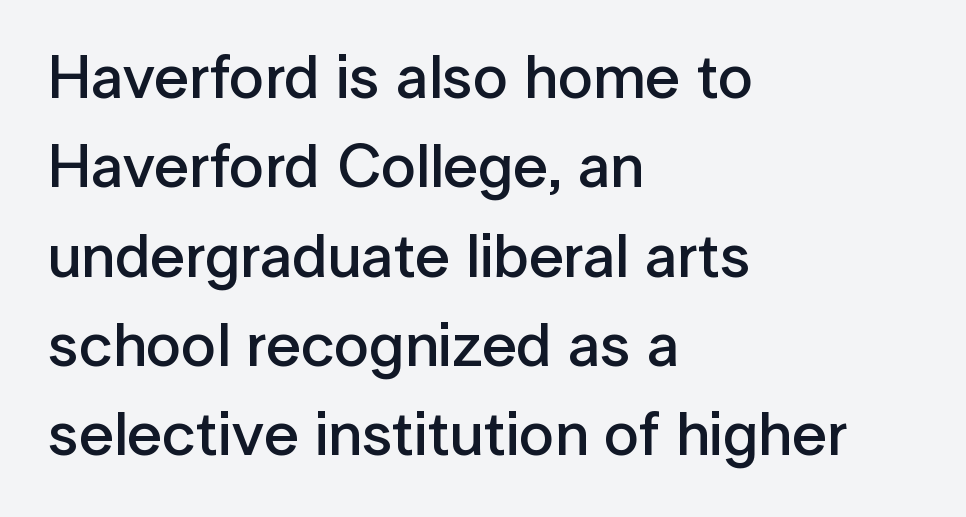
{"serif": "no", "italic": "no", "bold": "semi", "weight": "semibold", "width": "normal", "stroke_contrast": "low", "x_height": "medium", "monospaced": "no", "underline": "no", "align": "left", "line_spacing": "normal", "line_spacing_ratio": 1.44, "letter_spacing": "normal", "letter_spacing_em": 0.0, "glyph_px": 62}
